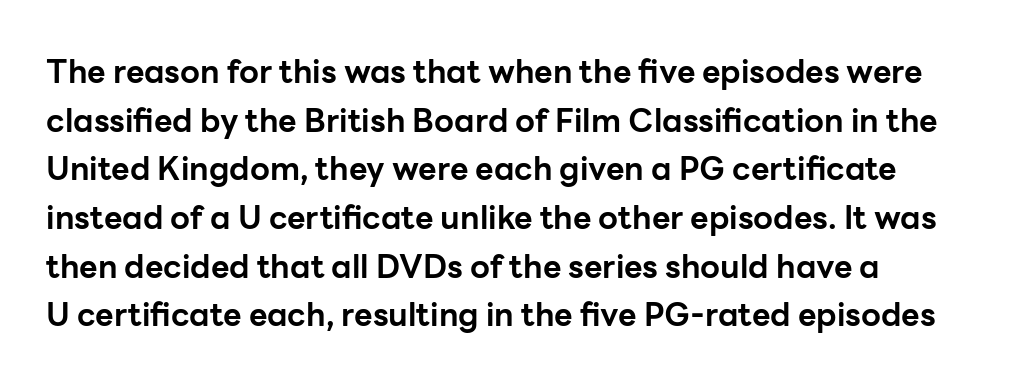
The image shows 32 px bold sans-serif type, upright; set left-aligned, normal line spacing (1.52x), normal letter spacing, not underlined; low stroke contrast and a medium x-height.
